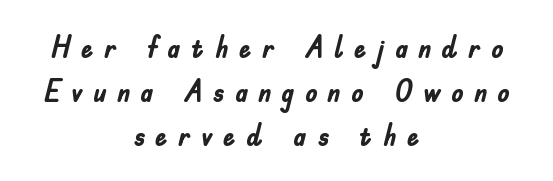
{"serif": "no", "bold": "yes", "weight": "semibold", "width": "condensed", "stroke_contrast": "low", "x_height": "small", "monospaced": "no", "underline": "no", "align": "center", "line_spacing": "normal", "line_spacing_ratio": 1.42, "letter_spacing": "wide", "letter_spacing_em": 0.33, "glyph_px": 31}
